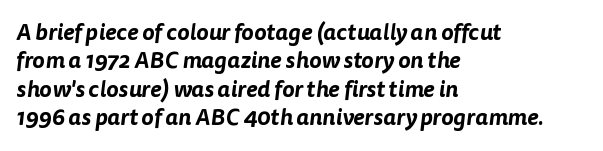
The image shows 23 px text type; set left-aligned, line spacing 1.23x, normal letter spacing, not underlined.
